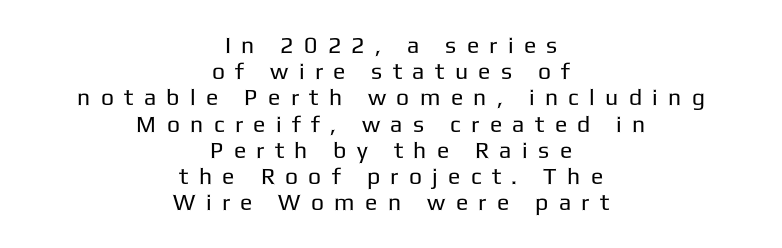
The image shows 23 px text type, upright; set centered, tight line spacing (1.14x), unusually wide letter spacing (+0.45 em), not underlined.
